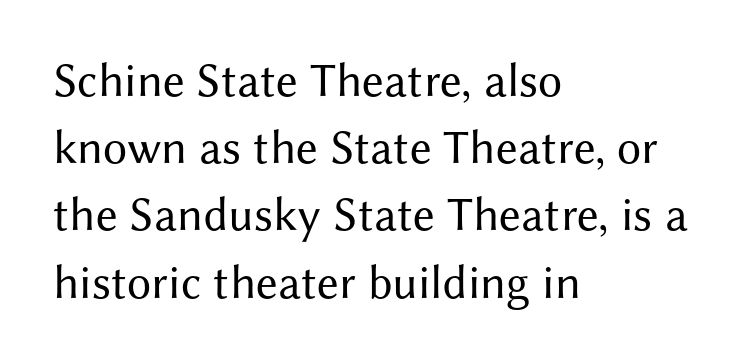
The designer left line spacing at the default. Short and long lines alike share a common starting point at left. Stems here are at most as thick as an everyday book face. Each letter keeps its own natural width here, so spacing adapts to shape.
